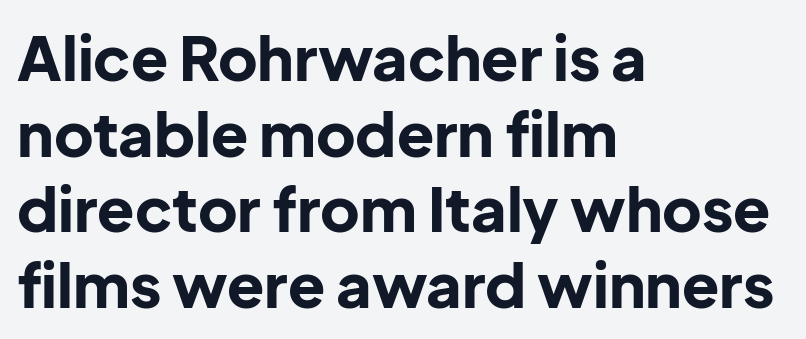
{"serif": "no", "italic": "no", "bold": "yes", "weight": "bold", "width": "normal", "stroke_contrast": "low", "x_height": "medium", "monospaced": "no", "underline": "no", "align": "left", "line_spacing_ratio": 1.24, "letter_spacing": "normal", "letter_spacing_em": 0.0, "glyph_px": 61}
